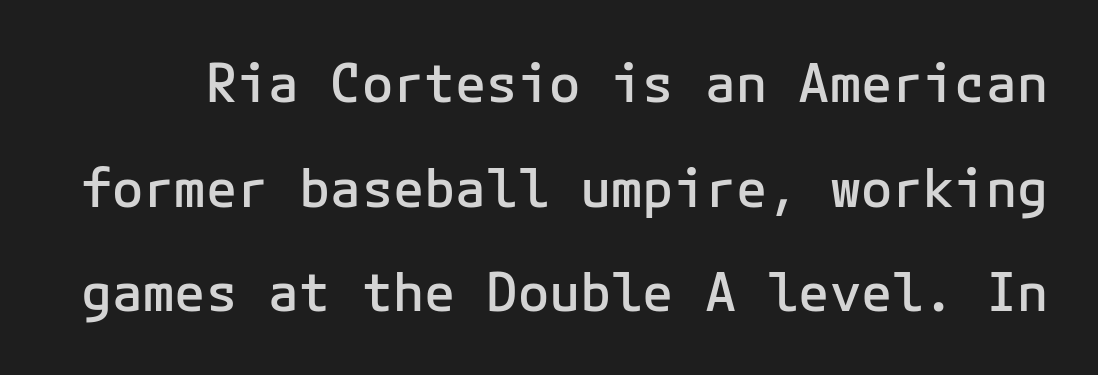
A semibold gives these letters moderate extra thickness, short of bold. Do the characters align in a grid? Yes, the font is monospaced. Does the type have serifs? No, each stem ends abruptly. This sample uses plain, unmodified letter spacing. The space between consecutive lines is lavish. Italic: no, the glyphs are upright roman.
